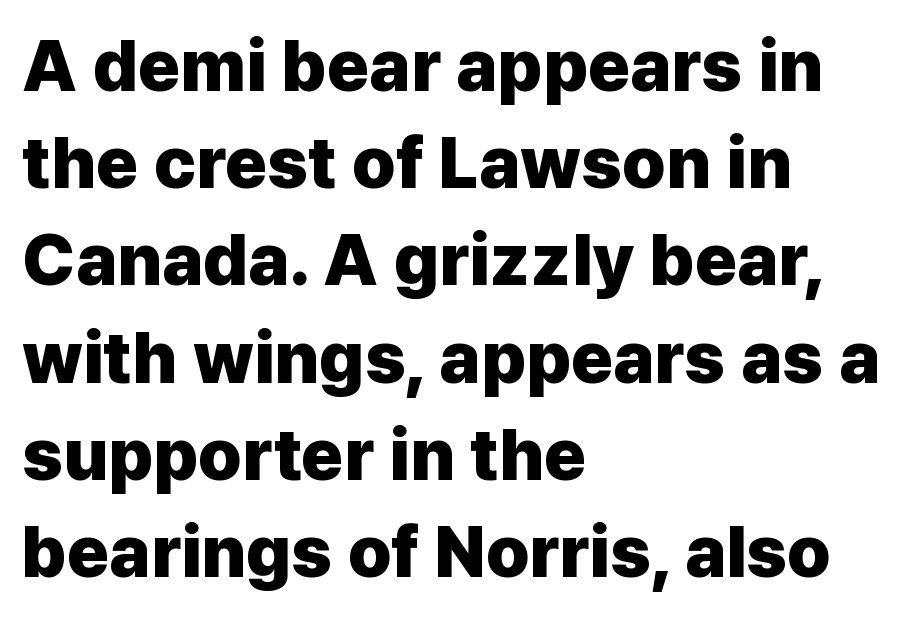
Q: Is the text bold? A: Yes.
Q: Is the text italic (slanted)? A: No, it is upright.
Q: Is the typeface a serif or a sans-serif typeface? A: Sans-serif.
Q: Is the text underlined? A: No.
Q: How is the paragraph aligned? A: Left-aligned.
Q: Is the spacing between letters normal or unusually wide? A: Normal.
Q: Is the spacing between lines tight, normal or loose? A: Normal.
Q: Width (condensed, normal, or wide)? A: Normal.
Q: Stroke contrast? A: Low.
Q: x-height? A: Medium.
Q: Monospaced? A: No.
